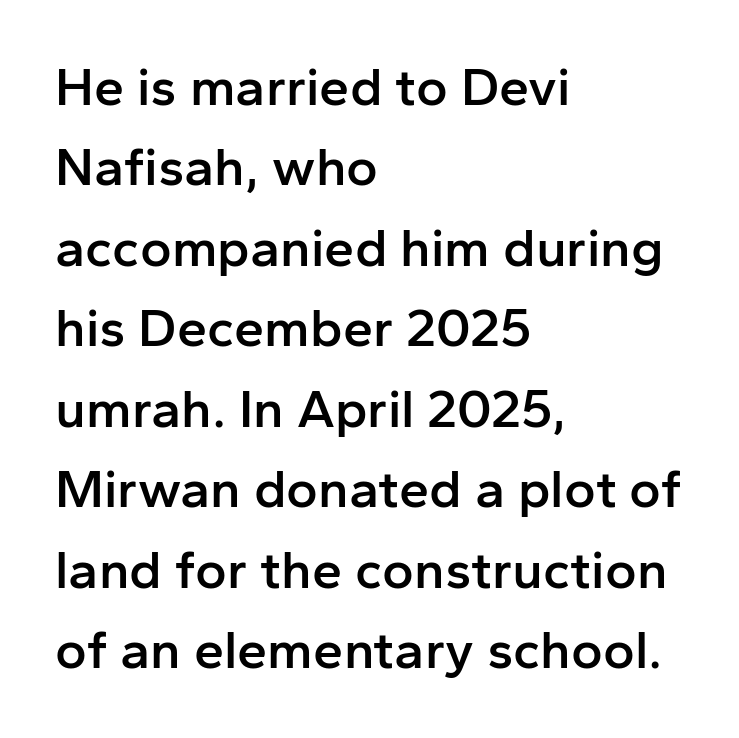
Q: Is the text bold? A: Semi-bold.
Q: Is the text italic (slanted)? A: No, it is upright.
Q: Is the typeface a serif or a sans-serif typeface? A: Sans-serif.
Q: Is the text underlined? A: No.
Q: How is the paragraph aligned? A: Left-aligned.
Q: Is the spacing between letters normal or unusually wide? A: Normal.
Q: Is the spacing between lines tight, normal or loose? A: Normal.
Q: Width (condensed, normal, or wide)? A: Normal.
Q: Stroke contrast? A: Low.
Q: x-height? A: Medium.
Q: Monospaced? A: No.
